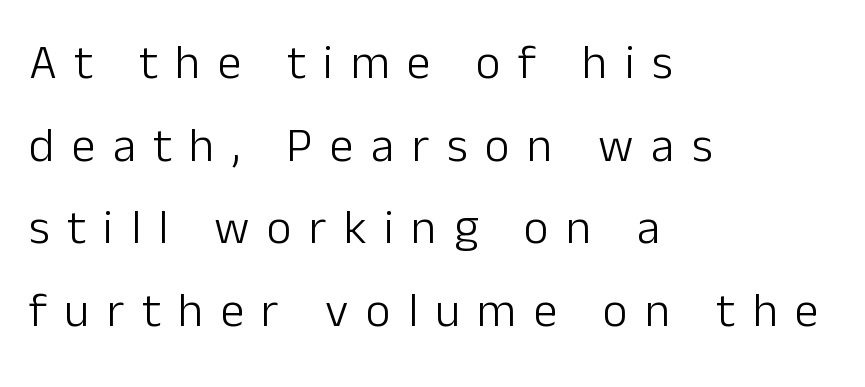
{"serif": "no", "italic": "no", "bold": "no", "weight": "light", "width": "normal", "stroke_contrast": "low", "x_height": "medium", "monospaced": "no", "underline": "no", "align": "left", "line_spacing_ratio": 1.72, "letter_spacing": "wide", "letter_spacing_em": 0.36, "glyph_px": 48}
